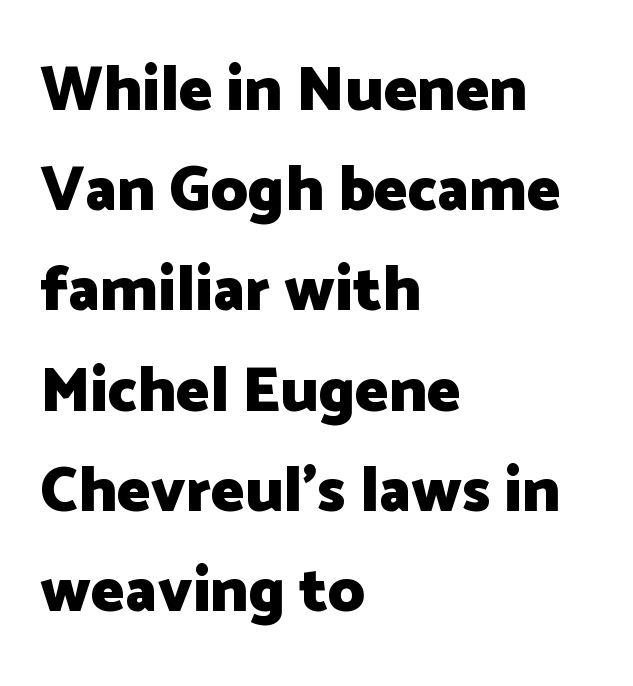
Notice how the passage keeps a crisp vertical edge on the left only. Just letters on the line, the space beneath them empty. The designer went with a sans here, leaving each stem footless. Regular leading.
